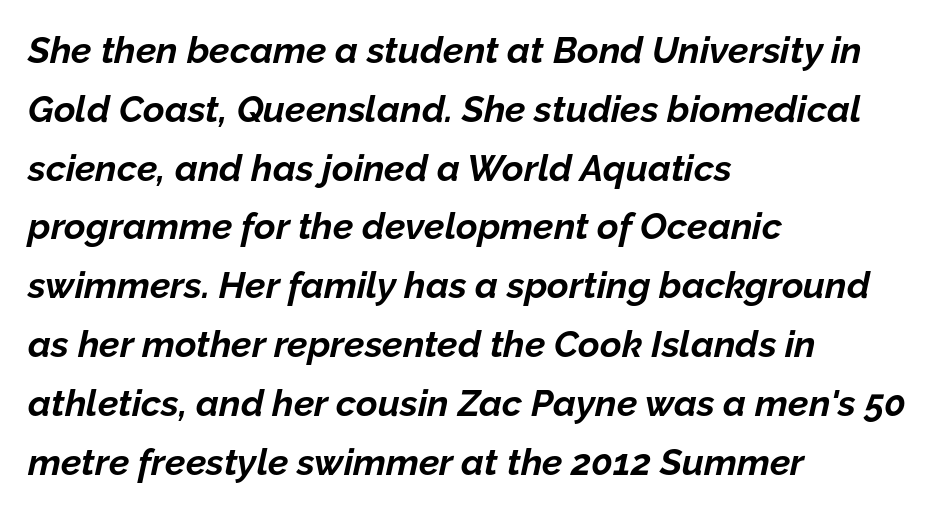
Each row of text sits above clean, open space. Observe the ordinary spacing: letters are neighbours, not strangers. Honestly, the row spacing looks completely unremarkable. Posture: slanted. These lines are rendered in a variable-pitch font. The setting favours the left margin, as ordinary paragraphs usually do.
